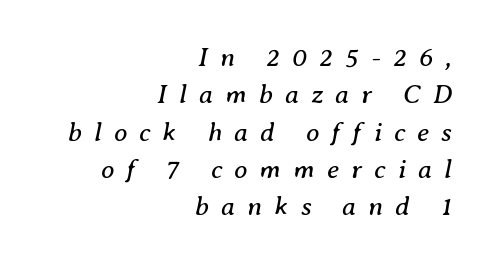
Q: Is the text bold? A: No.
Q: Is the text italic (slanted)? A: Yes, it leans right by about 8 degrees.
Q: Is the text underlined? A: No.
Q: How is the paragraph aligned? A: Right-aligned.
Q: Is the spacing between letters normal or unusually wide? A: Unusually wide.
Q: Is the spacing between lines tight, normal or loose? A: Normal.
